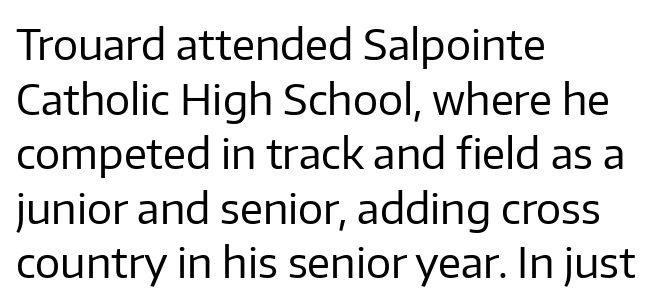
These lines stack with their left ends in a neat column. Is the stroke heavy? The answer is a plain regular-or-lighter. To sum up the face: it is a sans, with no serifs. A typesetter would call this proportional, since set widths differ per character.
